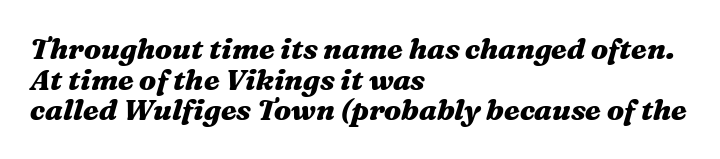
{"italic": "yes", "lean": "right", "slant_degrees": 16, "bold": "yes", "weight": "heavy", "width": "wide", "stroke_contrast": "medium", "x_height": "medium", "monospaced": "no", "underline": "no", "align": "left", "line_spacing": "tight", "line_spacing_ratio": 1.06, "letter_spacing": "normal", "letter_spacing_em": 0.0, "glyph_px": 29}
